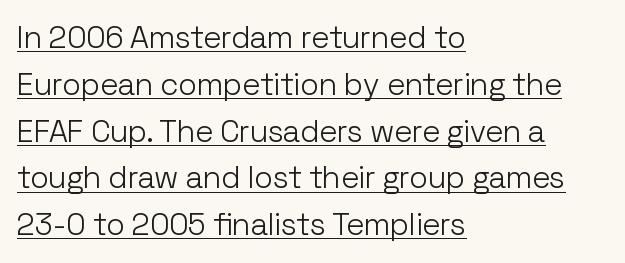
Varying glyph widths throughout — classic text-font behaviour. The compositor pushed each line to the left boundary. These lines are composed in type without serifs. Caption: standard tracking, unaltered. Stem width sits at or under what a default text font uses. Decoration check: the copy is underlined.
